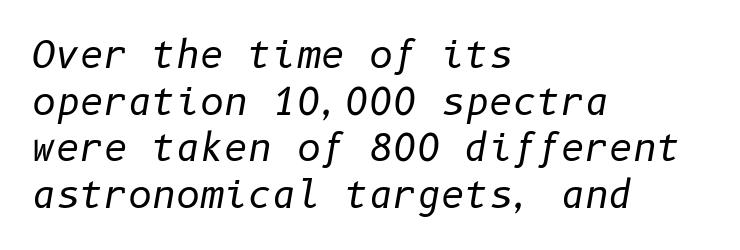
The image shows 37 px regular-weight type, italic (leaning right); set left-aligned, normal line spacing (1.26x), normal letter spacing, not underlined; low stroke contrast and a medium x-height.
